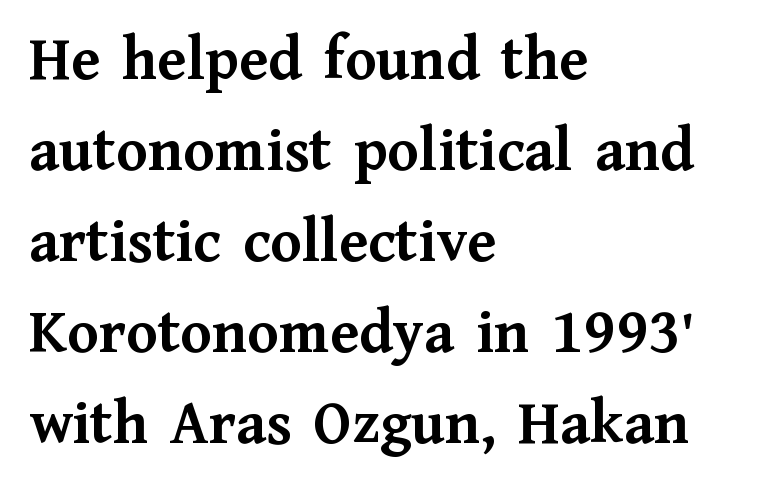
{"serif": "yes", "italic": "no", "bold": "yes", "weight": "semibold", "width": "normal", "stroke_contrast": "medium", "x_height": "medium", "monospaced": "no", "underline": "no", "align": "left", "line_spacing": "normal", "line_spacing_ratio": 1.42, "letter_spacing": "normal", "letter_spacing_em": 0.0, "glyph_px": 64}
